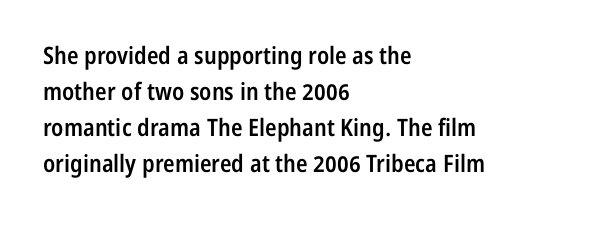
The image shows 24 px text type, upright; set left-aligned, normal line spacing (1.5x), normal letter spacing, not underlined.
